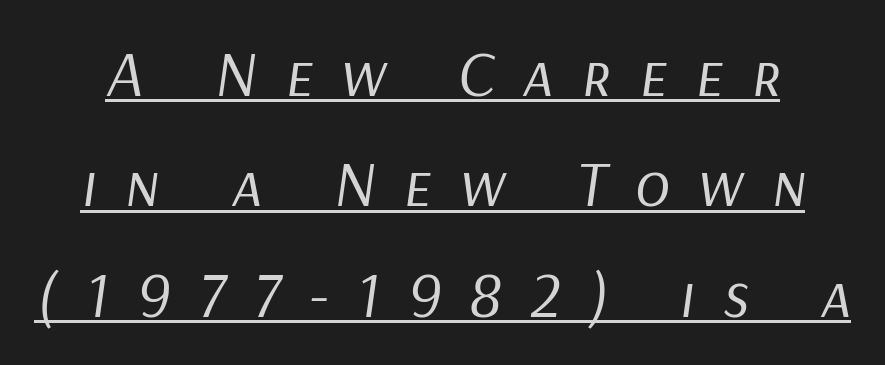
Letters have the restrained weight of plain body copy at most. A typesetter would call this proportional, since set widths differ per character. The face used here is rendered with a markedly widened letterfit. This sample uses an oblique cut, with every glyph tilted off the vertical. What decoration does the sample have? An underline. Horizontal bands of white between lines are of average thickness.
